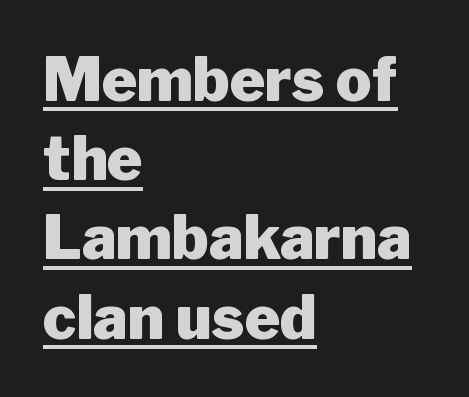
{"serif": "no", "italic": "no", "bold": "yes", "weight": "heavy", "width": "normal", "stroke_contrast": "low", "x_height": "medium", "monospaced": "no", "underline": "yes", "align": "left", "line_spacing": "normal", "line_spacing_ratio": 1.32, "letter_spacing": "normal", "letter_spacing_em": 0.0, "glyph_px": 60}
